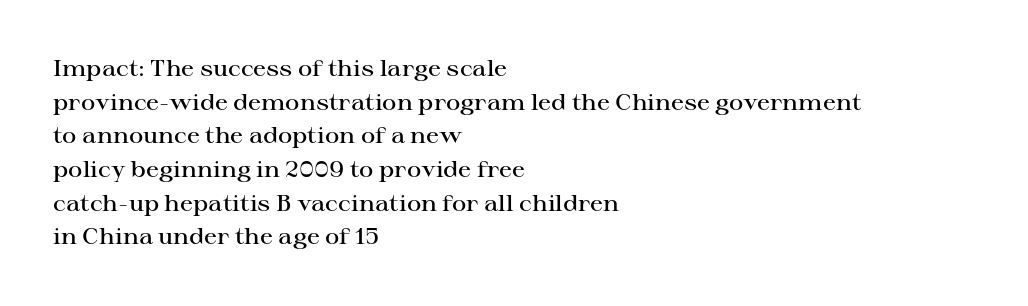
{"italic": "no", "bold": "semi", "underline": "no", "align": "left", "line_spacing": "normal", "line_spacing_ratio": 1.53, "letter_spacing": "normal", "letter_spacing_em": 0.0, "glyph_px": 22}
